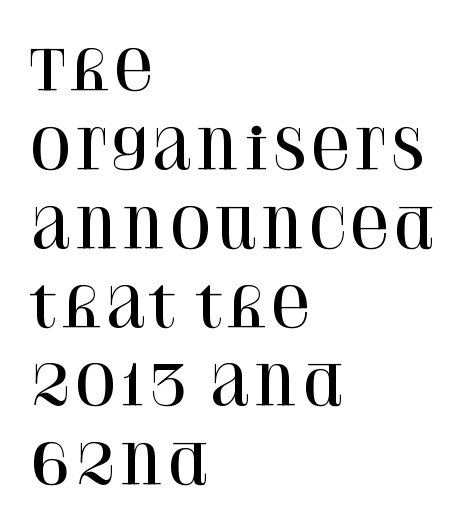
Q: Is the text italic (slanted)? A: No, it is upright.
Q: Is the typeface a serif or a sans-serif typeface? A: Serif.
Q: Is the text underlined? A: No.
Q: How is the paragraph aligned? A: Left-aligned.
Q: Is the spacing between letters normal or unusually wide? A: Normal.
Q: Is the spacing between lines tight, normal or loose? A: Normal.
Q: Width (condensed, normal, or wide)? A: Normal.
Q: Stroke contrast? A: High.
Q: x-height? A: Large.
Q: Monospaced? A: No.
